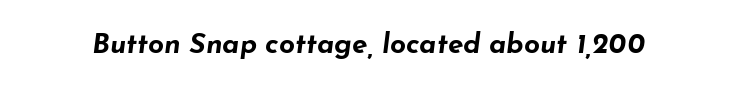
Q: Is the text bold? A: Yes.
Q: Is the text italic (slanted)? A: Yes, it leans right by about 7 degrees.
Q: Is the text underlined? A: No.
Q: Is the spacing between letters normal or unusually wide? A: Normal.
Q: Width (condensed, normal, or wide)? A: Wide.
Q: Stroke contrast? A: Low.
Q: x-height? A: Small.
Q: Monospaced? A: No.
